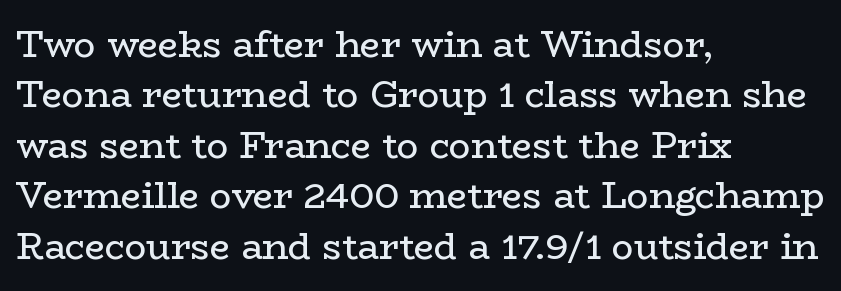
Q: Is the text bold? A: No.
Q: Is the text italic (slanted)? A: No, it is upright.
Q: Is the typeface a serif or a sans-serif typeface? A: Serif.
Q: Is the text underlined? A: No.
Q: How is the paragraph aligned? A: Left-aligned.
Q: Is the spacing between letters normal or unusually wide? A: Normal.
Q: Is the spacing between lines tight, normal or loose? A: Normal.
Q: Width (condensed, normal, or wide)? A: Wide.
Q: Stroke contrast? A: Low.
Q: x-height? A: Medium.
Q: Monospaced? A: No.
